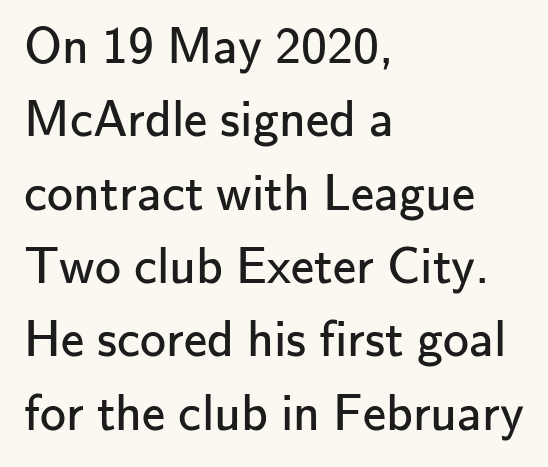
The image shows 52 px regular-weight sans-serif type, upright; set left-aligned, normal line spacing (1.41x), normal letter spacing, not underlined; low stroke contrast and a small x-height.
